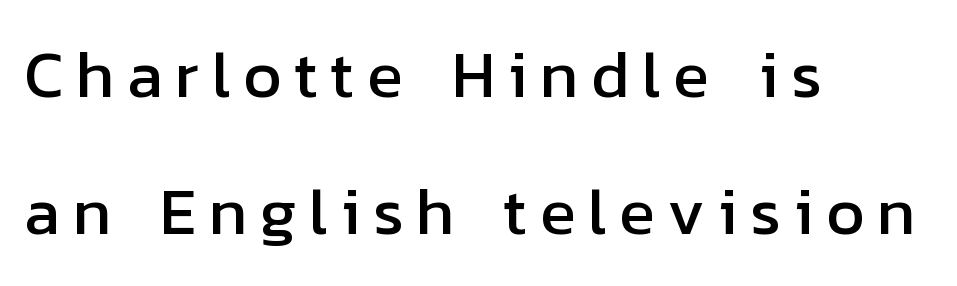
A typesetter would call this proportional, since set widths differ per character. Line beginnings align vertically; line endings do not. Each new line begins a long way beneath the previous one. A roman cut, with each character standing at attention. Typographically, this falls in the sans-serif category. Type without underlining.
